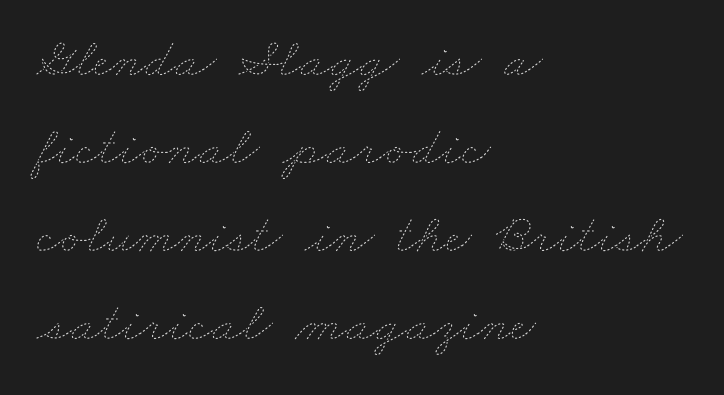
The image shows 56 px thin, wide type; set left-aligned, normal line spacing (1.57x), normal letter spacing, not underlined; low stroke contrast and a small x-height.
